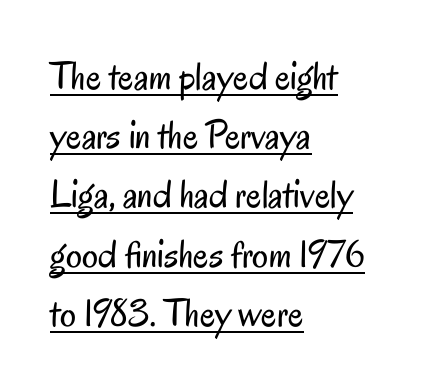
The image shows 40 px regular-weight, condensed sans-serif type, upright; set left-aligned, normal line spacing (1.48x), normal letter spacing, underlined; low stroke contrast and a small x-height.
